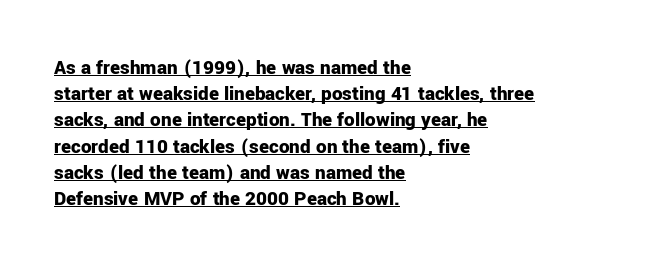
Q: Is the text bold? A: Yes.
Q: Is the text italic (slanted)? A: No, it is upright.
Q: Is the text underlined? A: Yes.
Q: How is the paragraph aligned? A: Left-aligned.
Q: Is the spacing between letters normal or unusually wide? A: Normal.
Q: Is the spacing between lines tight, normal or loose? A: Normal.
